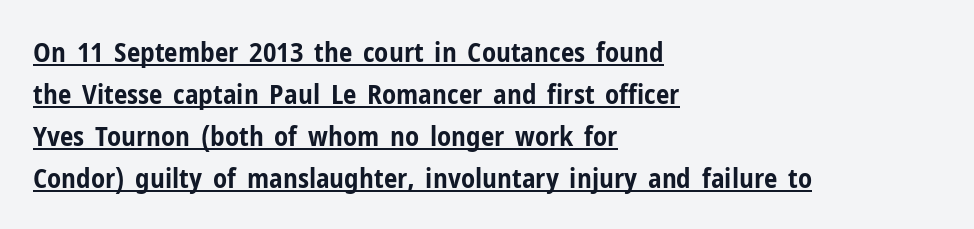
{"italic": "no", "bold": "yes", "underline": "yes", "align": "left", "line_spacing": "normal", "line_spacing_ratio": 1.55, "letter_spacing": "normal", "letter_spacing_em": 0.0, "glyph_px": 27}
